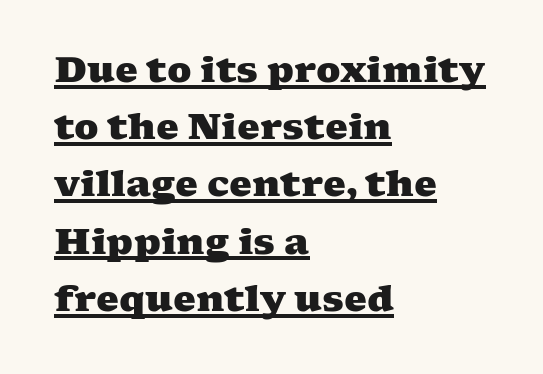
The image shows 36 px heavy, wide serif type; set left-aligned, normal line spacing (1.59x), normal letter spacing, underlined; medium stroke contrast and a medium x-height.
